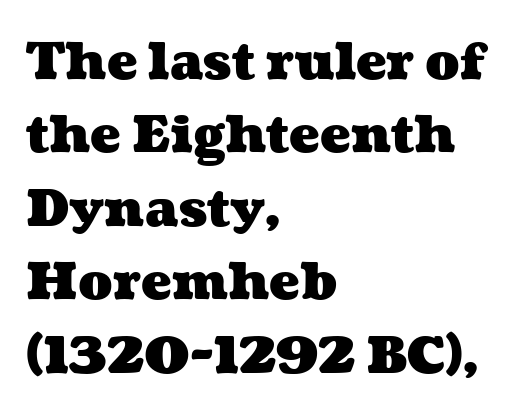
The image shows 51 px heavy, wide type; set left-aligned, normal line spacing (1.44x), normal letter spacing, not underlined; medium stroke contrast and a medium x-height.
